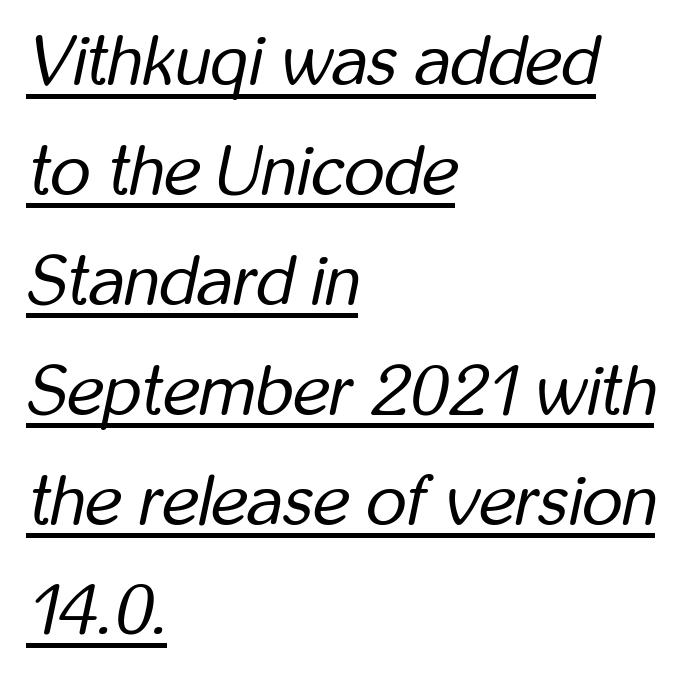
{"italic": "yes", "lean": "right", "slant_degrees": 12, "bold": "no", "weight": "regular", "width": "condensed", "stroke_contrast": "low", "x_height": "medium", "monospaced": "no", "underline": "yes", "align": "left", "line_spacing": "normal", "line_spacing_ratio": 1.57, "letter_spacing": "normal", "letter_spacing_em": 0.0, "glyph_px": 70}
